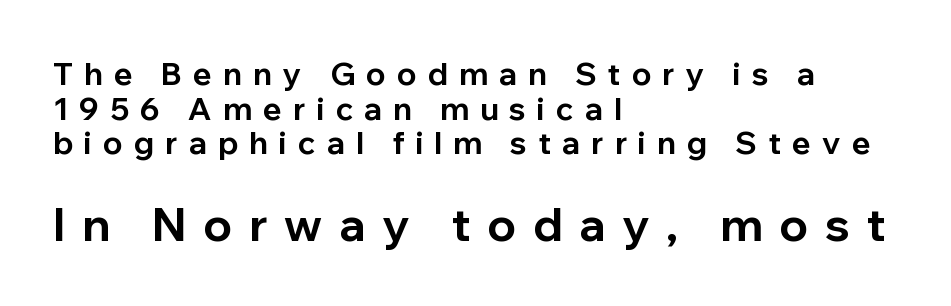
{"serif": "no", "italic": "no", "bold": "yes", "weight": "bold", "width": "normal", "stroke_contrast": "low", "x_height": "medium", "monospaced": "no", "underline": "no", "align": "left", "line_spacing": "tight", "line_spacing_ratio": 1.12, "letter_spacing": "wide", "letter_spacing_em": 0.36, "larger_block": "second", "size_ratio": 1.48, "glyph_px": 46}
